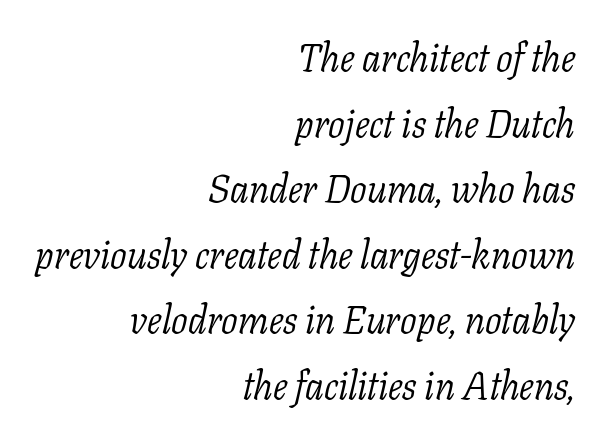
{"serif": "yes", "italic": "yes", "lean": "right", "slant_degrees": 11, "bold": "no", "weight": "light", "width": "normal", "stroke_contrast": "low", "x_height": "medium", "monospaced": "no", "underline": "no", "align": "right", "line_spacing": "normal", "line_spacing_ratio": 1.68, "letter_spacing": "normal", "letter_spacing_em": 0.0, "glyph_px": 39}
